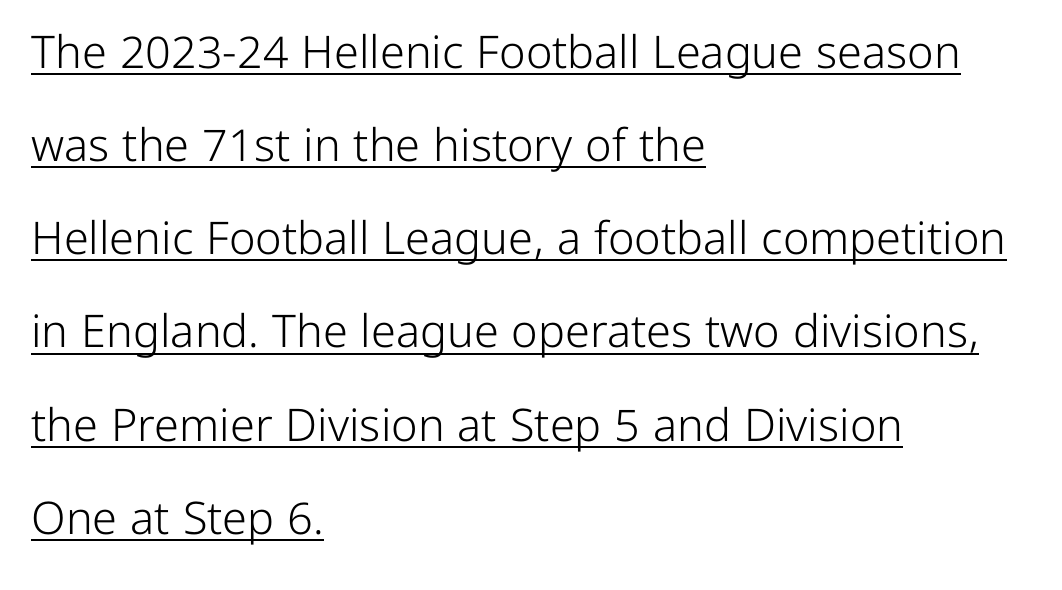
{"serif": "no", "italic": "no", "bold": "no", "weight": "light", "width": "normal", "stroke_contrast": "low", "x_height": "medium", "monospaced": "no", "underline": "yes", "align": "left", "line_spacing": "loose", "line_spacing_ratio": 2.07, "letter_spacing": "normal", "letter_spacing_em": 0.0, "glyph_px": 45}
